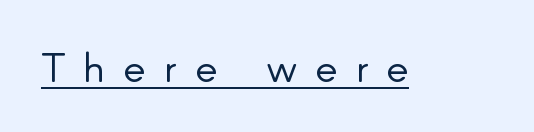
Think of a printed novel: that variable character pitch is what you see here. Like a heading marked for emphasis, these lines bear an underscore. The face looks like a standard text weight, possibly lighter. Characters follow at a spacing far wider than the type designer built in. Ascenders rise straight up at ninety degrees. Each letter's strokes conclude bluntly, with no projecting serifs.
